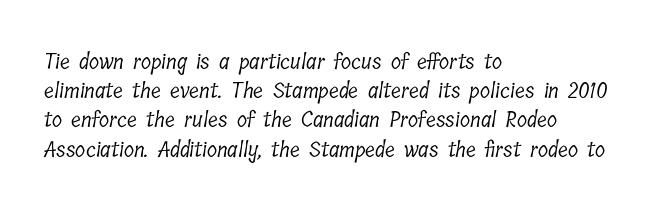
Students, note that the glyphs here touch the page at normal intervals. Horizontal bands of white between lines are of average thickness. Unbolded letterforms with no extra heft. The area under the type is left untouched. Typeset ragged right — the left edge is the straight one.
